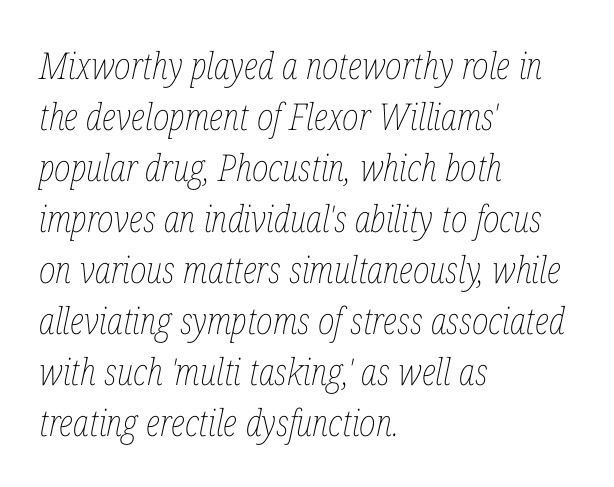
Q: Is the text bold? A: No.
Q: Is the text italic (slanted)? A: Yes, it leans right by about 12 degrees.
Q: Is the text underlined? A: No.
Q: How is the paragraph aligned? A: Left-aligned.
Q: Is the spacing between letters normal or unusually wide? A: Normal.
Q: Is the spacing between lines tight, normal or loose? A: Normal.
Q: Width (condensed, normal, or wide)? A: Condensed.
Q: Stroke contrast? A: Low.
Q: x-height? A: Medium.
Q: Monospaced? A: No.
